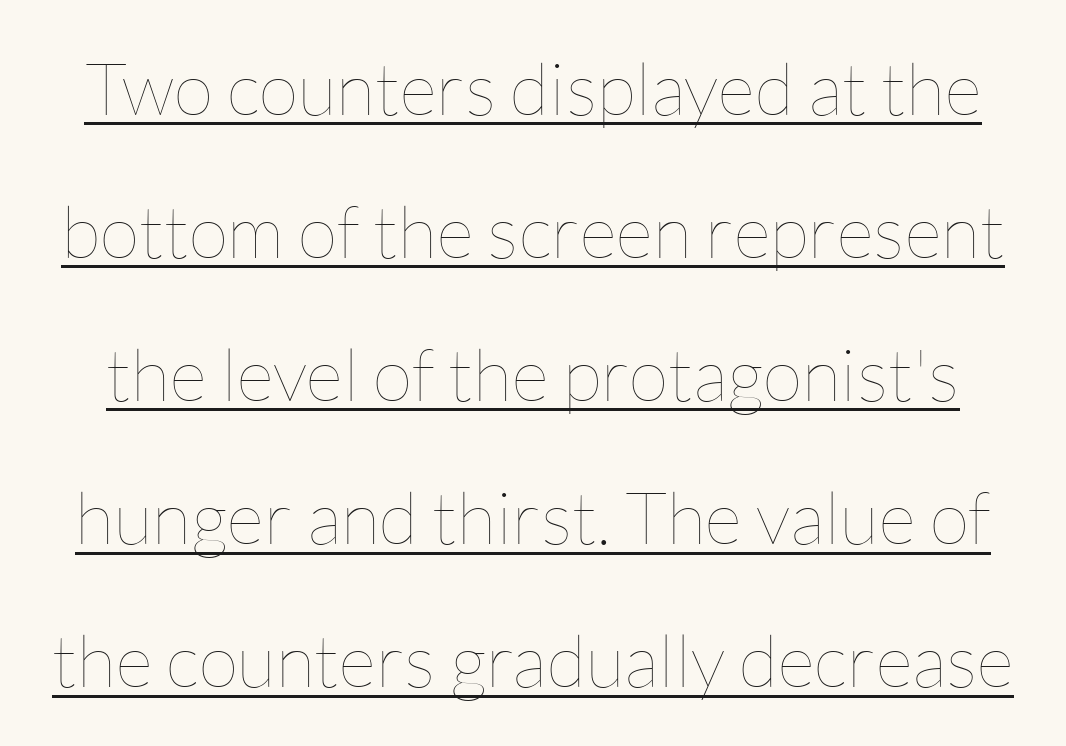
The image shows 73 px thin type, upright; set loose line spacing (1.96x), normal letter spacing, underlined; low stroke contrast and a medium x-height.
